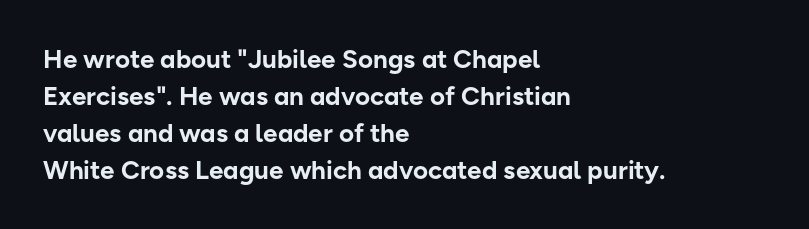
Q: Is the text bold? A: Yes.
Q: Is the text italic (slanted)? A: No, it is upright.
Q: Is the text underlined? A: No.
Q: How is the paragraph aligned? A: Left-aligned.
Q: Is the spacing between letters normal or unusually wide? A: Normal.
Q: Is the spacing between lines tight, normal or loose? A: Normal.
